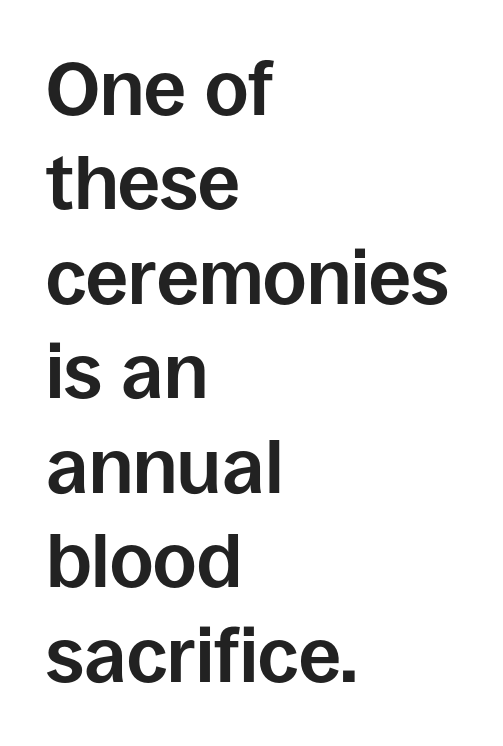
The image shows 75 px bold sans-serif type, upright; set left-aligned, normal line spacing (1.26x), normal letter spacing, not underlined; low stroke contrast and a large x-height.
